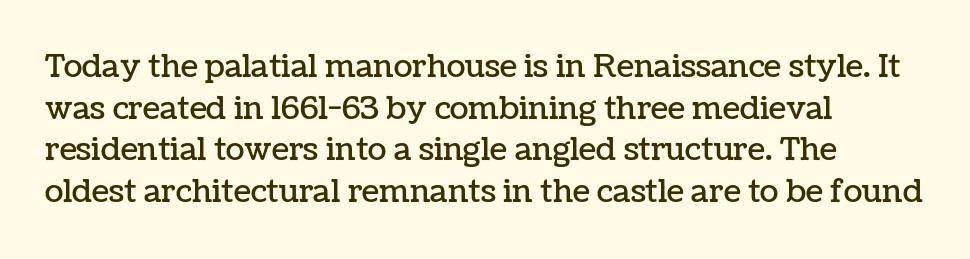
Q: Is the text italic (slanted)? A: No, it is upright.
Q: Is the text underlined? A: No.
Q: How is the paragraph aligned? A: Left-aligned.
Q: Is the spacing between letters normal or unusually wide? A: Normal.
Q: Is the spacing between lines tight, normal or loose? A: Normal.
Q: Width (condensed, normal, or wide)? A: Normal.
Q: Stroke contrast? A: Low.
Q: x-height? A: Medium.
Q: Monospaced? A: No.
